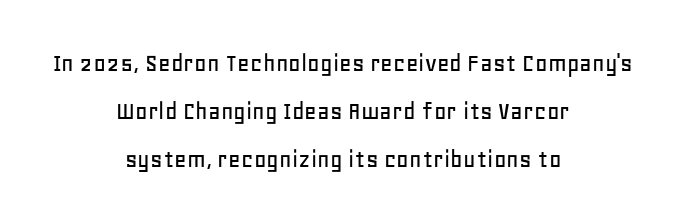
The strip under each line holds only bare page. There is no visible air inserted between adjacent glyphs. Designer's note — italics off, roman on. Is the block centered? Yes — each line is placed symmetrically about the middle.
